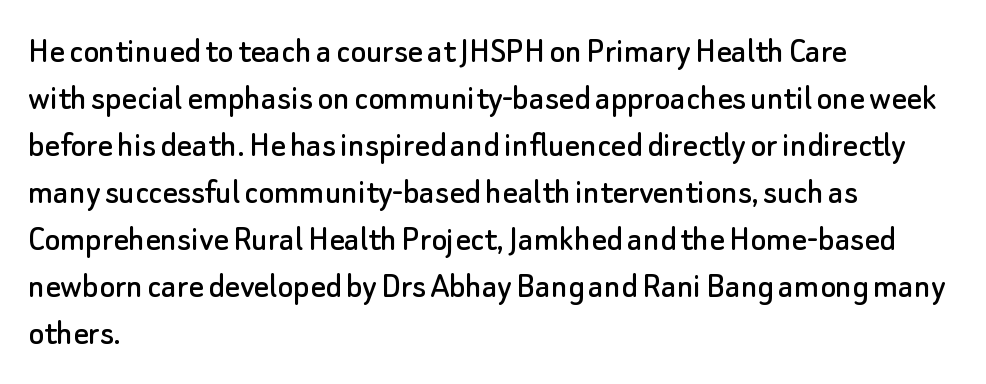
You can tell from the bare stems that sans-serif type was used. Evenly set lines give the paragraph a standard silhouette. Think of a printed novel: that variable character pitch is what you see here. Tracking here is standard; glyphs follow each other at the usual distance. Characters remain perfectly vertical along every line. Just letters on the line, the space beneath them empty.
